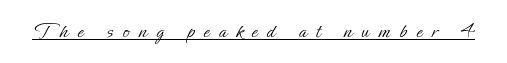
Display-style spreading of the glyphs; the letterfit is very open. The face looks like a standard text weight, possibly lighter. Like a heading marked for emphasis, these lines bear an underscore.
